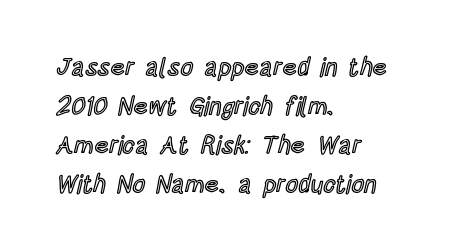
The horizontal fit of the characters is conventional and even. The passage shown stacks its lines at a standard gap. Descender tails drop into unmarked territory. Is the block centered? No — it sits flush against the left margin.
